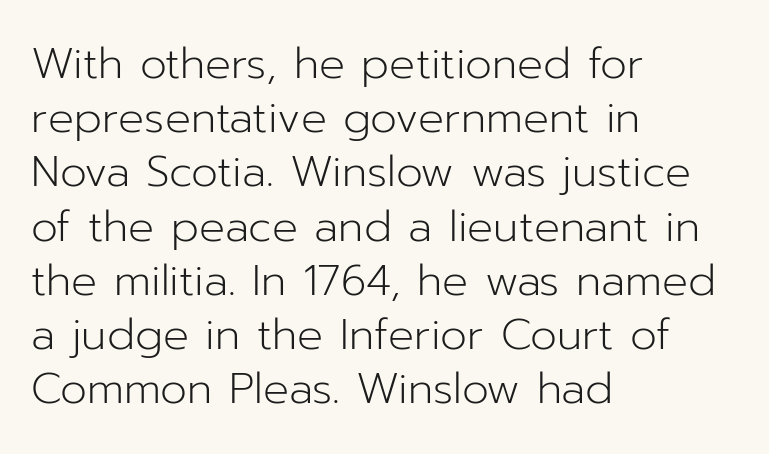
Q: Is the text bold? A: No.
Q: Is the text italic (slanted)? A: No, it is upright.
Q: Is the typeface a serif or a sans-serif typeface? A: Sans-serif.
Q: Is the text underlined? A: No.
Q: How is the paragraph aligned? A: Left-aligned.
Q: Is the spacing between letters normal or unusually wide? A: Normal.
Q: Is the spacing between lines tight, normal or loose? A: Normal.
Q: Width (condensed, normal, or wide)? A: Normal.
Q: Stroke contrast? A: Low.
Q: x-height? A: Medium.
Q: Monospaced? A: No.
